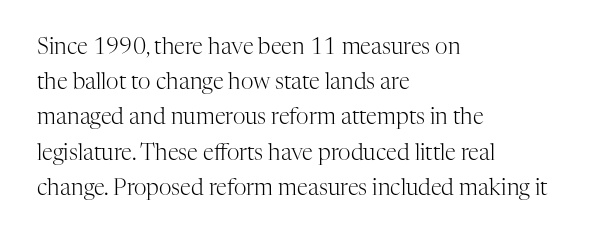
A quiet, ordinary-to-light weight characterises the typeface. Default kerning and tracking; the words read as compact shapes. These lines stack with their left ends in a neat column. The leading is moderate, giving the passage an even texture.
